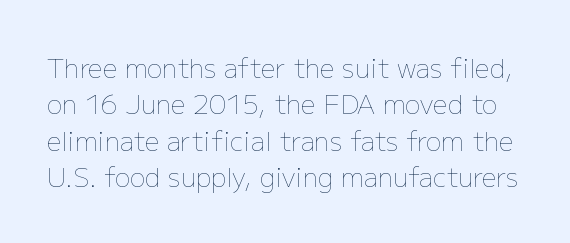
{"italic": "no", "bold": "no", "underline": "no", "line_spacing": "normal", "line_spacing_ratio": 1.4, "letter_spacing": "normal", "letter_spacing_em": 0.0, "glyph_px": 26}
